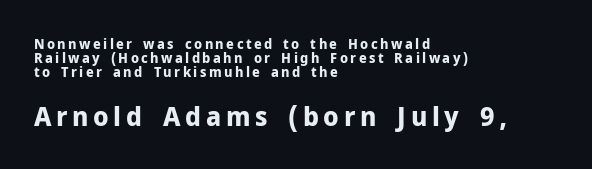
The image shows 27 px bold type, upright; set left-aligned, tight line spacing (1.01x), not underlined; the second (bottom) block is 1.93x larger.
